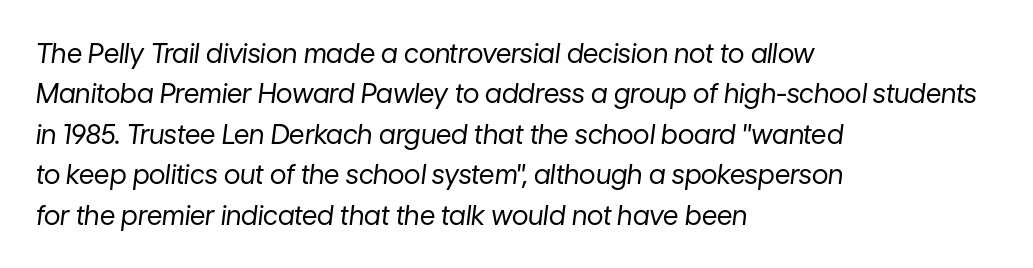
The rag falls on the right side of this text block. Compared with ordinary roman type, these characters are visibly tilted. This block has exactly the height ordinary leading produces. Short note: letters normally spaced. Underline: absent. The font is comparable to plain body text, perhaps lighter.
